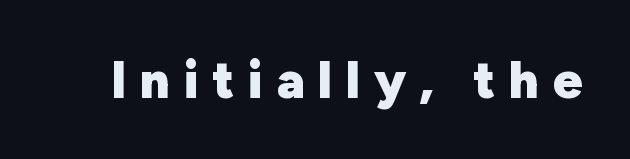
{"serif": "no", "italic": "no", "bold": "yes", "weight": "heavy", "width": "normal", "stroke_contrast": "low", "x_height": "medium", "monospaced": "no", "underline": "no", "letter_spacing": "wide", "letter_spacing_em": 0.26, "glyph_px": 52}
